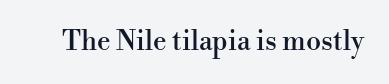
The image shows 27 px text type, upright; set normal letter spacing, not underlined.
